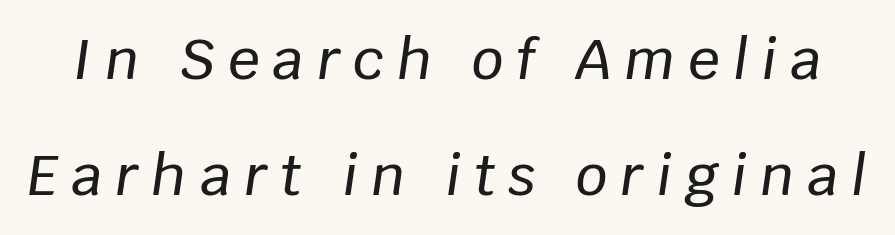
{"italic": "yes", "lean": "right", "slant_degrees": 8, "width": "normal", "stroke_contrast": "low", "x_height": "large", "monospaced": "no", "underline": "no", "line_spacing": "loose", "line_spacing_ratio": 2.08, "letter_spacing": "wide", "letter_spacing_em": 0.23, "glyph_px": 56}
